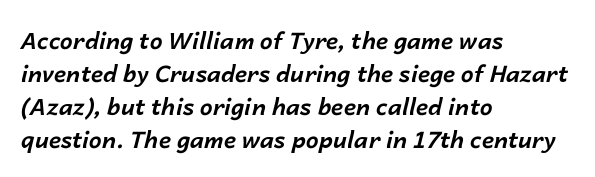
The image shows 23 px bold type, italic (leaning right); set left-aligned, normal line spacing (1.43x), normal letter spacing, not underlined.
